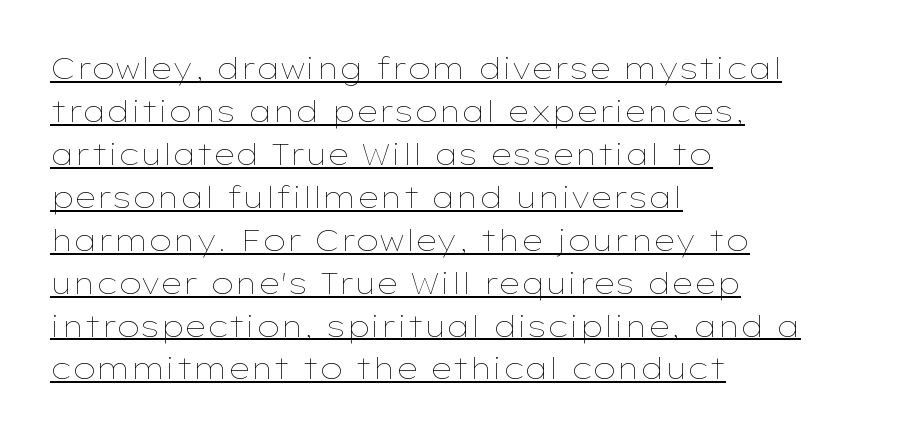
Q: Is the text bold? A: No.
Q: Is the text italic (slanted)? A: No, it is upright.
Q: Is the text underlined? A: Yes.
Q: How is the paragraph aligned? A: Left-aligned.
Q: Is the spacing between letters normal or unusually wide? A: Normal.
Q: Is the spacing between lines tight, normal or loose? A: Normal.
Q: Width (condensed, normal, or wide)? A: Wide.
Q: Stroke contrast? A: Low.
Q: x-height? A: Medium.
Q: Monospaced? A: No.
